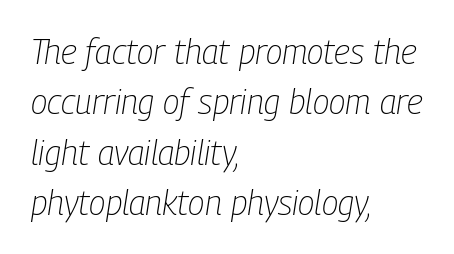
Visually the block forms a straight wall on the left and a jagged coastline on the right. The face used here is rendered with its standard letterfit. A typesetter would call this proportional, since set widths differ per character. Heft: none added — not bold. The rendering applies a slant to the glyphs. Line spacing here is normal.
